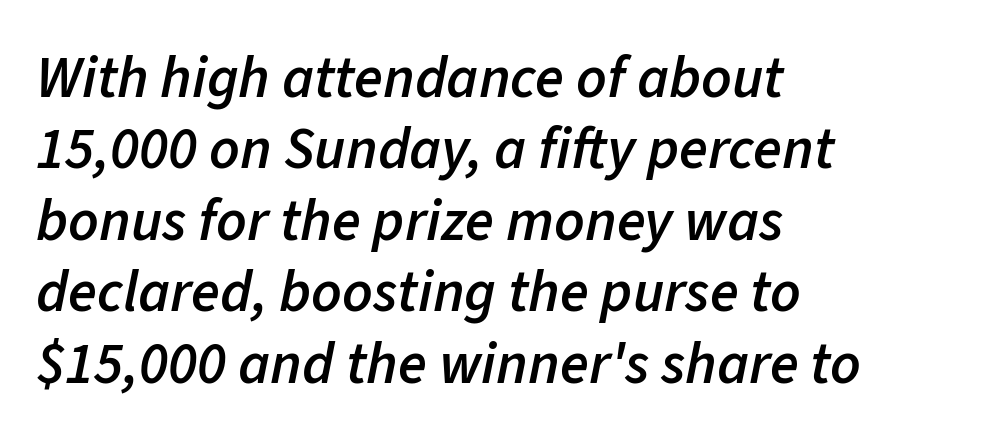
Q: Is the text bold? A: Semi-bold.
Q: Is the text italic (slanted)? A: Yes, it leans right by about 11 degrees.
Q: Is the text underlined? A: No.
Q: How is the paragraph aligned? A: Left-aligned.
Q: Is the spacing between letters normal or unusually wide? A: Normal.
Q: Width (condensed, normal, or wide)? A: Normal.
Q: Stroke contrast? A: Low.
Q: x-height? A: Medium.
Q: Monospaced? A: No.
